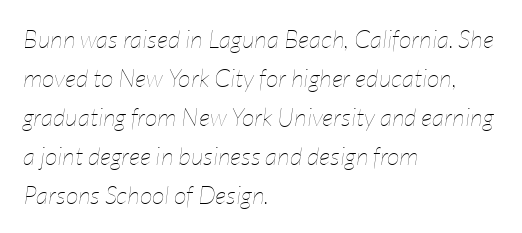
{"italic": "yes", "lean": "right", "slant_degrees": 7, "bold": "no", "underline": "no", "align": "left", "line_spacing": "normal", "line_spacing_ratio": 1.56, "letter_spacing": "normal", "letter_spacing_em": 0.0, "glyph_px": 25}
